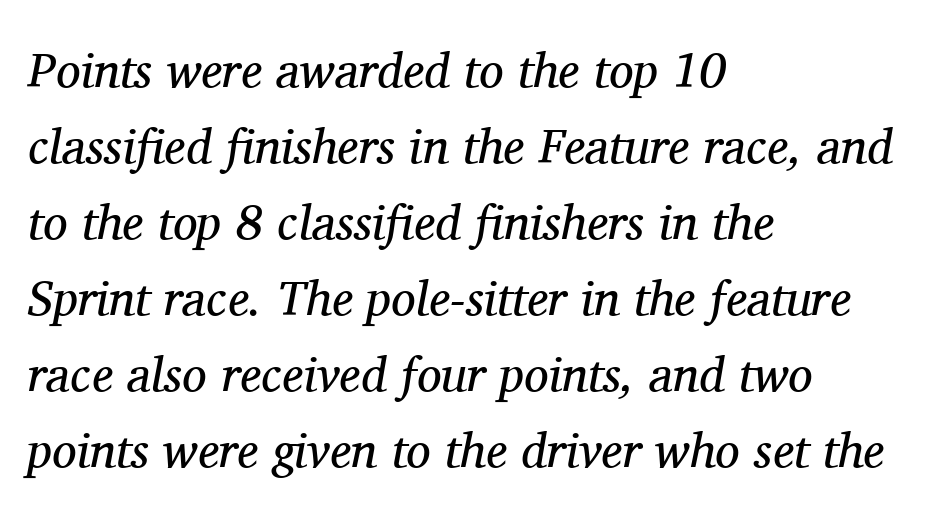
Italic: yes, the glyphs are oblique. Rule under the text: the space is simply empty. Inter-character spacing is left at the font's built-in metrics. These lines sit exactly where default settings would place them. Teacher's note: observe the even left margin — that is flush-left alignment. Here the designer chose a conventional face with non-uniform glyph widths.
